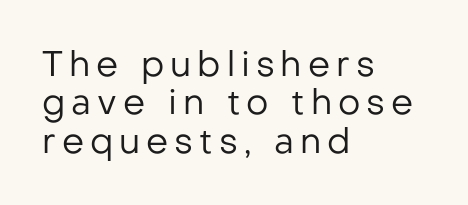
Q: Is the text bold? A: No.
Q: Is the text italic (slanted)? A: No, it is upright.
Q: Is the typeface a serif or a sans-serif typeface? A: Sans-serif.
Q: Is the text underlined? A: No.
Q: How is the paragraph aligned? A: Left-aligned.
Q: Is the spacing between lines tight, normal or loose? A: Tight.
Q: Width (condensed, normal, or wide)? A: Normal.
Q: Stroke contrast? A: Low.
Q: x-height? A: Medium.
Q: Monospaced? A: No.
